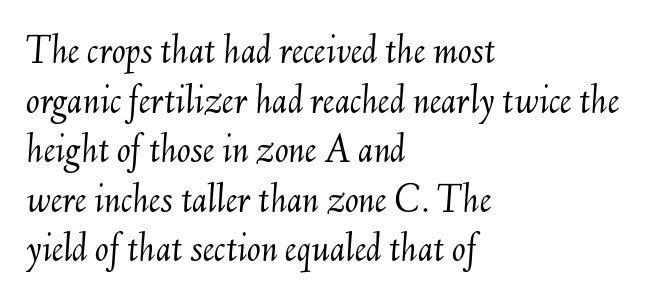
Q: Is the text bold? A: No.
Q: Is the text italic (slanted)? A: Yes, it leans right by about 6 degrees.
Q: Is the text underlined? A: No.
Q: How is the paragraph aligned? A: Left-aligned.
Q: Is the spacing between letters normal or unusually wide? A: Normal.
Q: Width (condensed, normal, or wide)? A: Normal.
Q: Stroke contrast? A: Medium.
Q: x-height? A: Small.
Q: Monospaced? A: No.
